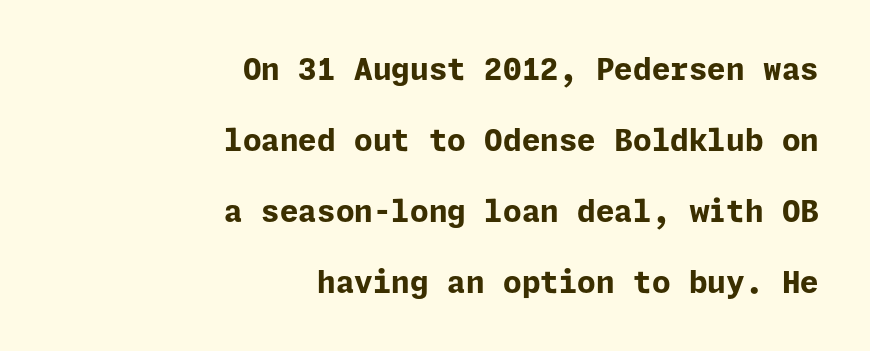
{"serif": "no", "italic": "no", "bold": "yes", "weight": "bold", "width": "normal", "stroke_contrast": "low", "x_height": "medium", "underline": "no", "align": "right", "line_spacing": "loose", "line_spacing_ratio": 2.37, "letter_spacing": "normal", "letter_spacing_em": 0.0, "glyph_px": 30}
